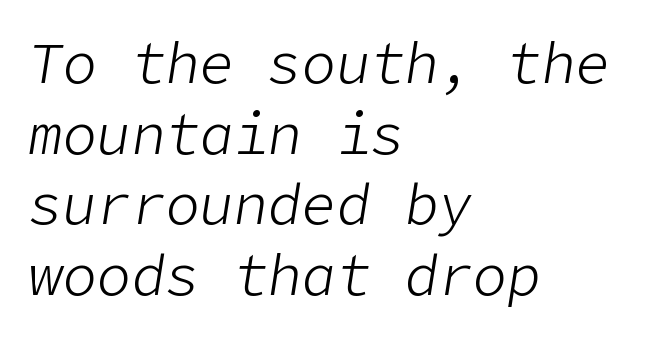
The image shows 57 px light type, italic (leaning right); set left-aligned, line spacing 1.24x, normal letter spacing, not underlined; low stroke contrast and a medium x-height.
